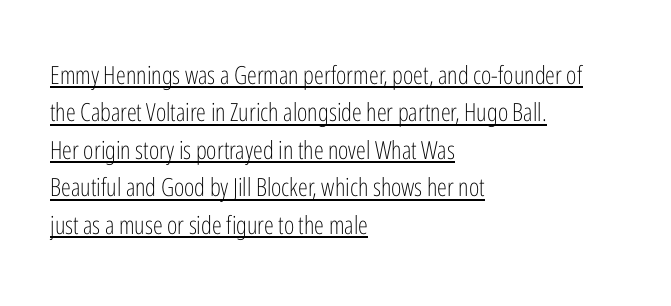
Q: Is the text bold? A: No.
Q: Is the text italic (slanted)? A: No, it is upright.
Q: Is the text underlined? A: Yes.
Q: How is the paragraph aligned? A: Left-aligned.
Q: Is the spacing between letters normal or unusually wide? A: Normal.
Q: Is the spacing between lines tight, normal or loose? A: Normal.
